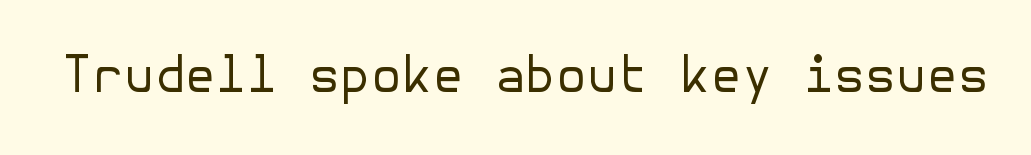
The letterforms sit shoulder to shoulder at normal distance. Counters stay open thanks to moderate or lighter strokes. Regarding serifs, this sample does without them. Plain, unruled lines of type.
